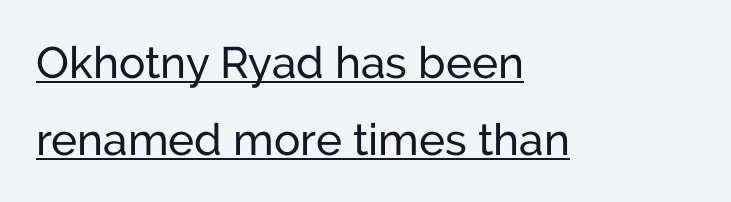
The image shows 44 px sans-serif type, upright; set left-aligned, line spacing 1.75x, normal letter spacing, underlined; low stroke contrast and a medium x-height.
